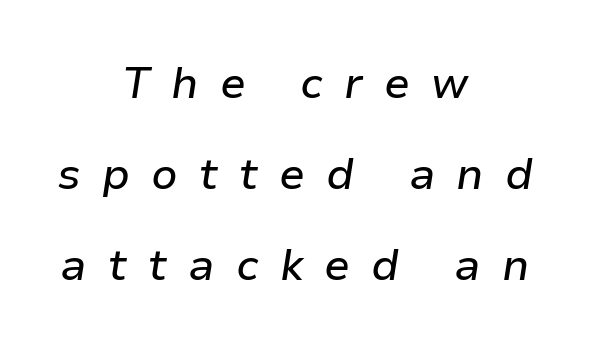
Q: Is the text italic (slanted)? A: Yes, it leans right by about 9 degrees.
Q: Is the text underlined? A: No.
Q: How is the paragraph aligned? A: Centered.
Q: Is the spacing between letters normal or unusually wide? A: Unusually wide.
Q: Is the spacing between lines tight, normal or loose? A: Loose.
Q: Width (condensed, normal, or wide)? A: Normal.
Q: Stroke contrast? A: Low.
Q: x-height? A: Medium.
Q: Monospaced? A: No.
